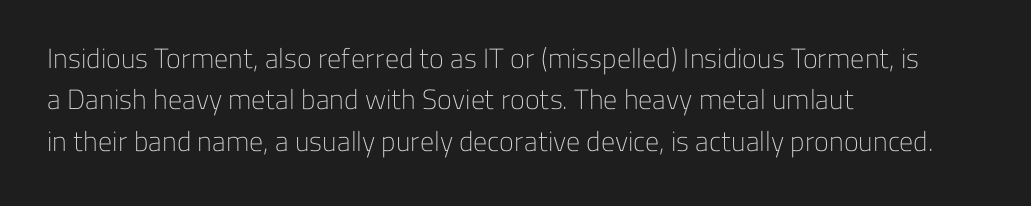
The image shows 28 px light sans-serif type, upright; set left-aligned, normal line spacing (1.48x), normal letter spacing, not underlined; low stroke contrast and a medium x-height.
